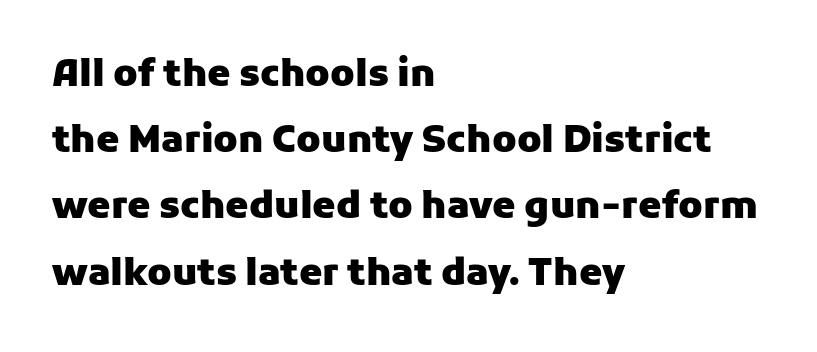
Caption: bold face, heavy strokes. What stands out about the letter spacing? Nothing — it is the standard amount. A typesetter would mark this as roman, not italic. A typesetter would call this proportional, since set widths differ per character. Glance below the letters and you will spot only blank space. These lines are composed in type without serifs.
